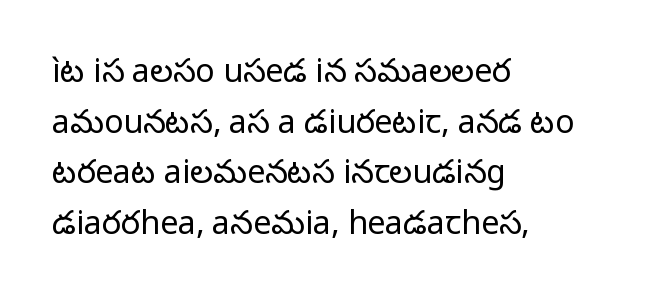
This sample has the flowing, uneven cadence of proportional lettering. Compared with typical paragraphs, the rows here are spaced about the same. A typesetter would call this zero additional tracking. No extra ink here — the face is not bold.
